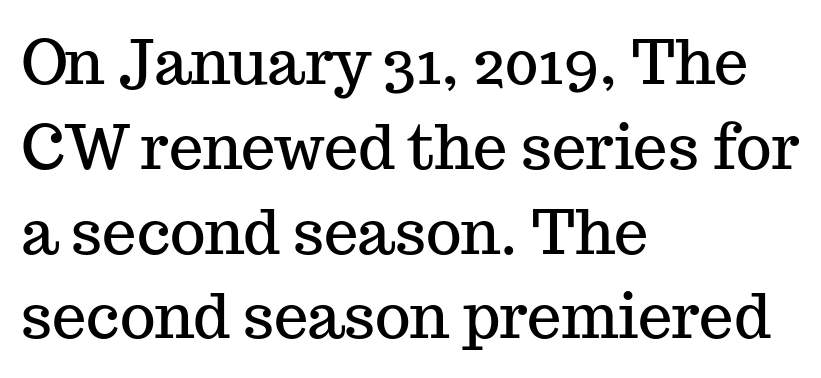
The image shows 61 px serif type, upright; set left-aligned, normal line spacing (1.39x), normal letter spacing, not underlined; medium stroke contrast and a medium x-height.
